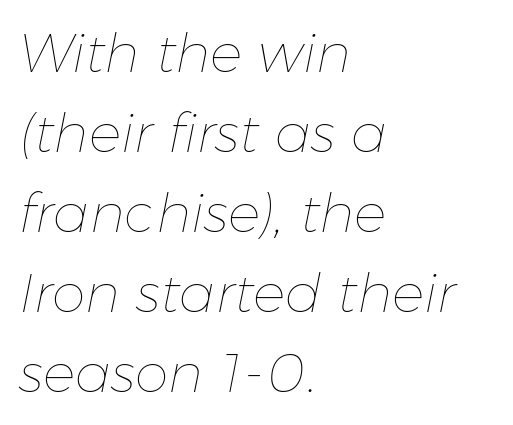
{"italic": "yes", "lean": "right", "slant_degrees": 11, "bold": "no", "weight": "thin", "width": "normal", "stroke_contrast": "low", "x_height": "medium", "monospaced": "no", "underline": "no", "align": "left", "line_spacing": "normal", "line_spacing_ratio": 1.48, "letter_spacing": "normal", "letter_spacing_em": 0.0, "glyph_px": 54}
